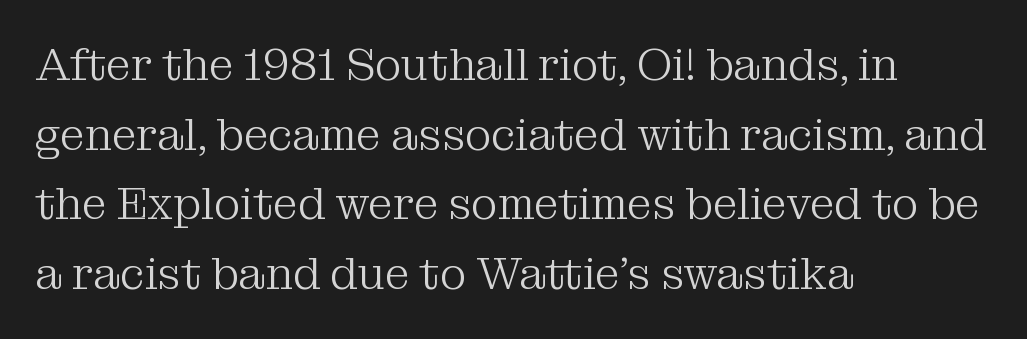
The image shows 45 px light serif type, upright; set left-aligned, normal line spacing (1.55x), normal letter spacing, not underlined; medium stroke contrast and a medium x-height.
